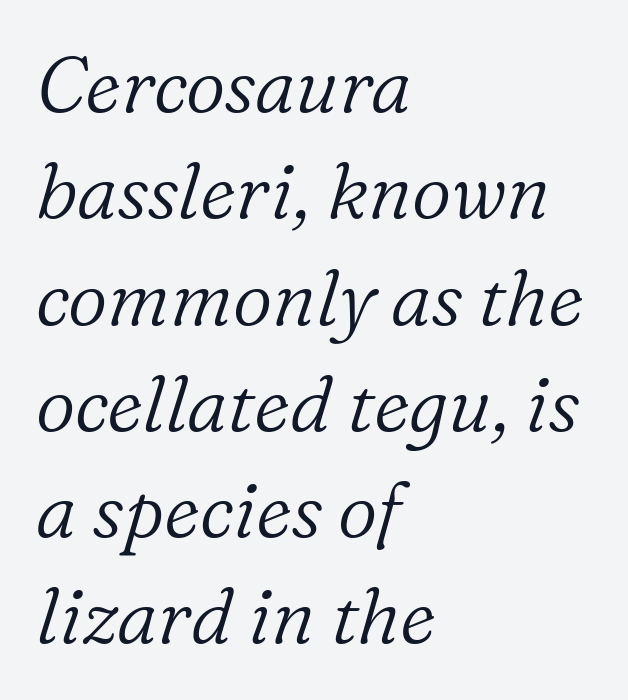
The image shows 77 px light serif type, italic (leaning right); set left-aligned, normal line spacing (1.38x), normal letter spacing, not underlined; low stroke contrast and a medium x-height.
